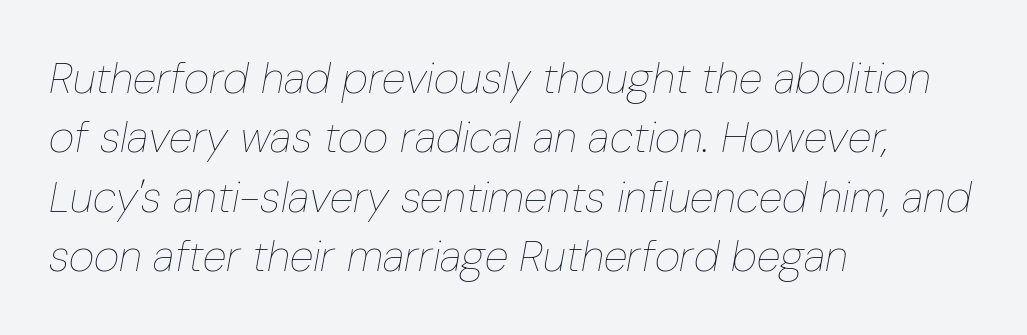
The letters sit at their default tracking, neither squeezed nor spread. You could not count columns in this text — the font is proportionally spaced. The rag falls on the right side of this text block. Whoever set this chose a conventional vertical rhythm. Stem width sits at or under what a default text font uses. Yep, that's italic — everything's leaning.
